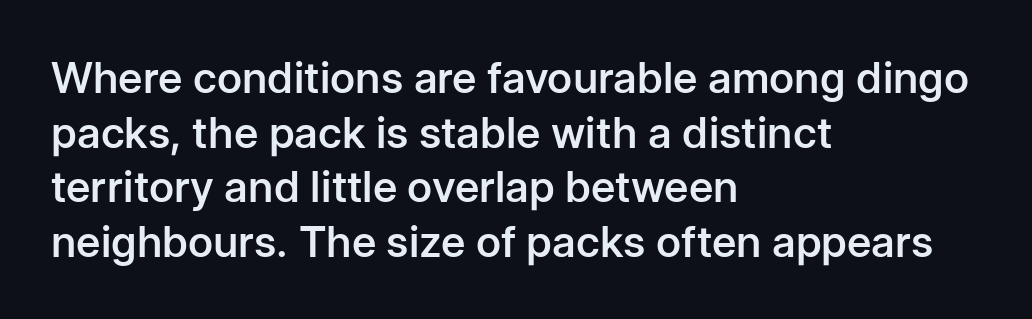
The image shows 43 px semibold sans-serif type, upright; set left-aligned, normal line spacing (1.27x), normal letter spacing, not underlined; low stroke contrast and a medium x-height.
